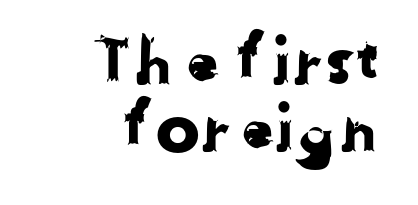
Alignment: flush right. Serifs: no, the terminals of the letterforms are clean. Lines of text with bare space underneath. In terms of letterspacing, this is plain default setting.
